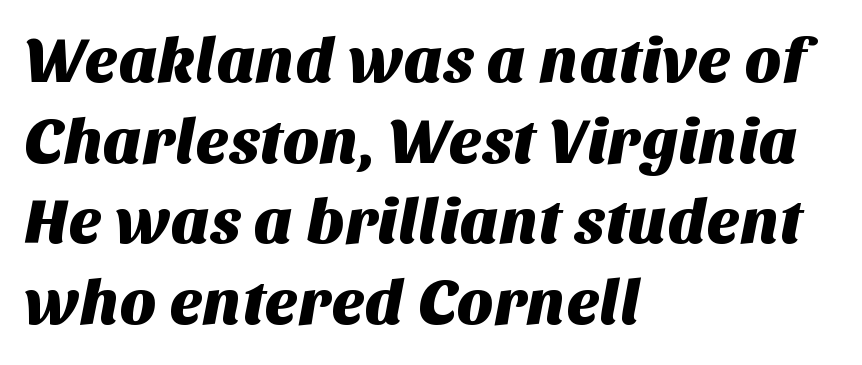
Q: Is the typeface a serif or a sans-serif typeface? A: Sans-serif.
Q: Is the text underlined? A: No.
Q: How is the paragraph aligned? A: Left-aligned.
Q: Is the spacing between letters normal or unusually wide? A: Normal.
Q: Is the spacing between lines tight, normal or loose? A: Normal.
Q: Width (condensed, normal, or wide)? A: Normal.
Q: Stroke contrast? A: Medium.
Q: x-height? A: Large.
Q: Monospaced? A: No.
